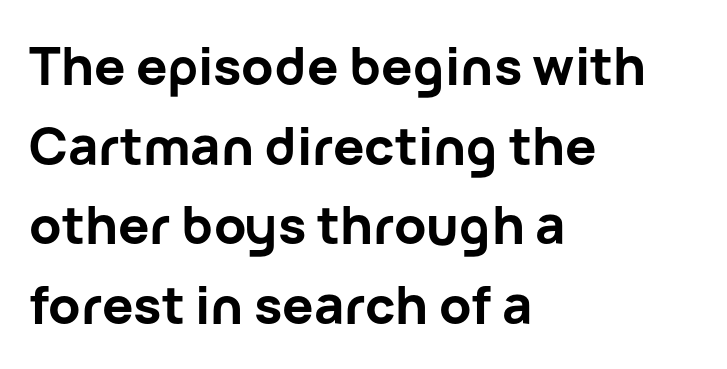
{"serif": "no", "italic": "no", "bold": "yes", "weight": "bold", "width": "normal", "stroke_contrast": "low", "x_height": "medium", "monospaced": "no", "underline": "no", "align": "left", "line_spacing": "normal", "line_spacing_ratio": 1.53, "letter_spacing": "normal", "letter_spacing_em": 0.0, "glyph_px": 52}
